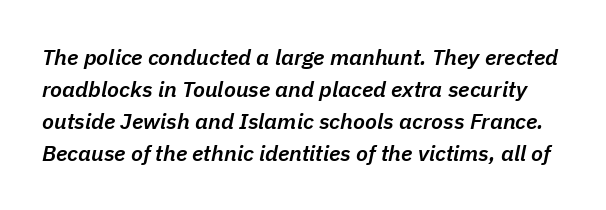
The image shows 22 px text type, italic (leaning right); set normal line spacing (1.45x), normal letter spacing, not underlined.
